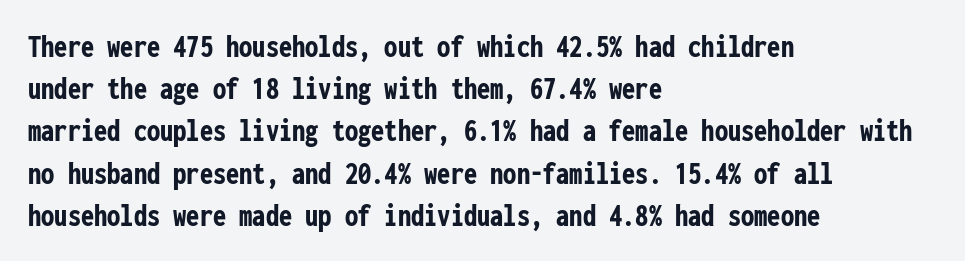
Is this a fixed-width face? Yes — each glyph sits in an identical cell. Line beginnings align vertically; line endings do not. Check under the words: just untouched page. The type sits square on the baseline with zero lean. Regarding leading, the lines here are spaced in the standard way.
